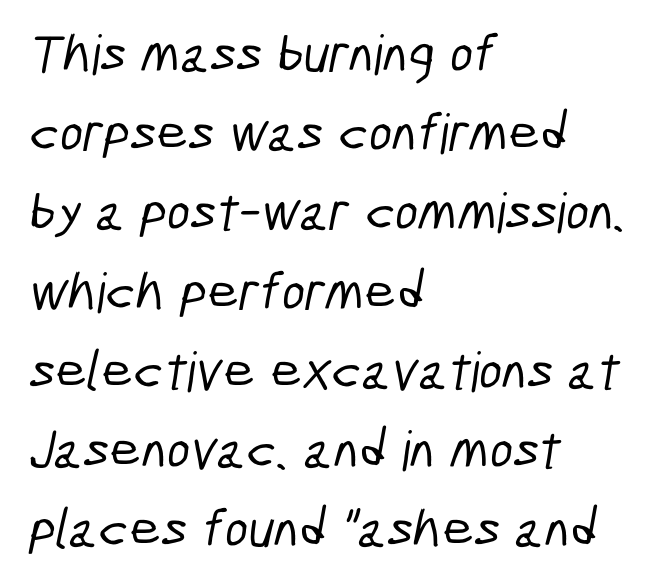
Q: Is the typeface a serif or a sans-serif typeface? A: Sans-serif.
Q: Is the text underlined? A: No.
Q: How is the paragraph aligned? A: Left-aligned.
Q: Is the spacing between letters normal or unusually wide? A: Normal.
Q: Is the spacing between lines tight, normal or loose? A: Normal.
Q: Width (condensed, normal, or wide)? A: Condensed.
Q: Stroke contrast? A: Low.
Q: x-height? A: Medium.
Q: Monospaced? A: No.
